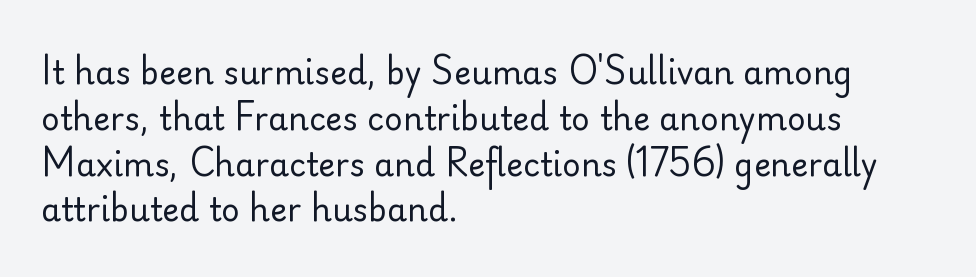
{"serif": "no", "italic": "no", "bold": "no", "weight": "regular", "width": "normal", "stroke_contrast": "low", "x_height": "small", "monospaced": "no", "underline": "no", "align": "left", "line_spacing": "normal", "line_spacing_ratio": 1.43, "letter_spacing": "normal", "letter_spacing_em": 0.0, "glyph_px": 32}
